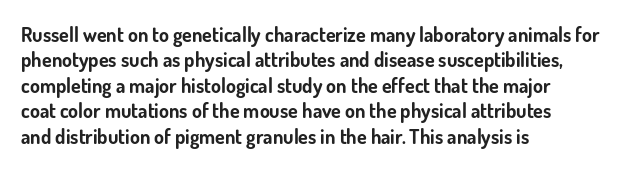
Q: Is the text bold? A: Yes.
Q: Is the text italic (slanted)? A: No, it is upright.
Q: Is the text underlined? A: No.
Q: How is the paragraph aligned? A: Left-aligned.
Q: Is the spacing between letters normal or unusually wide? A: Normal.
Q: Is the spacing between lines tight, normal or loose? A: Normal.
